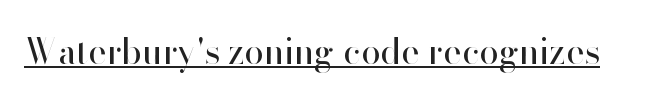
The passage shown is typed in a proportional face where columns would drift. Does extra space separate the letters? No, they use regular spacing. The letterforms sit at book weight or below. Grotesque or geometric, the face here clearly has no serifs. Posture: straight, roman, zero tilt. Compared with undecorated copy, this sample adds a rule below the words.
